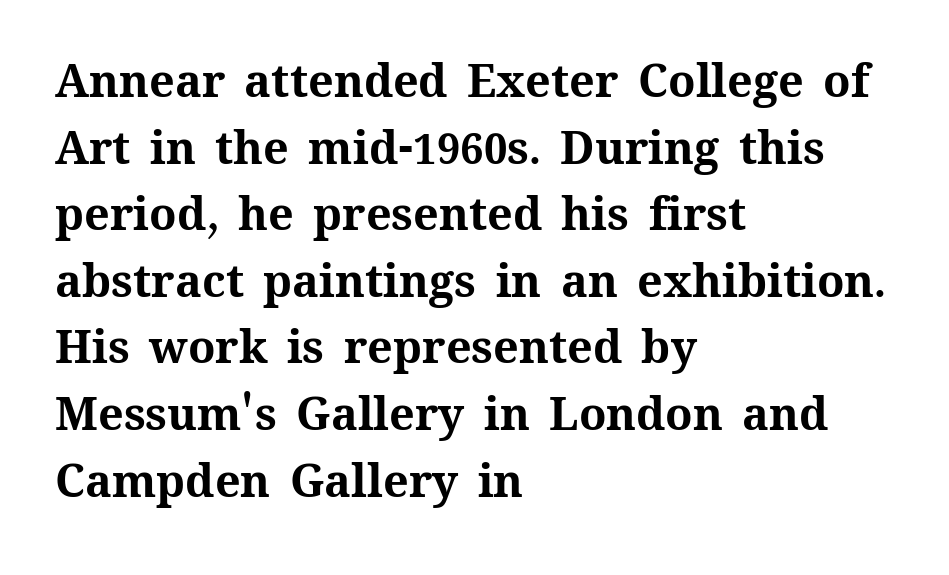
{"italic": "no", "bold": "yes", "weight": "bold", "width": "normal", "stroke_contrast": "medium", "x_height": "medium", "monospaced": "no", "underline": "no", "align": "left", "line_spacing": "normal", "line_spacing_ratio": 1.48, "letter_spacing": "normal", "letter_spacing_em": 0.0, "glyph_px": 45}
